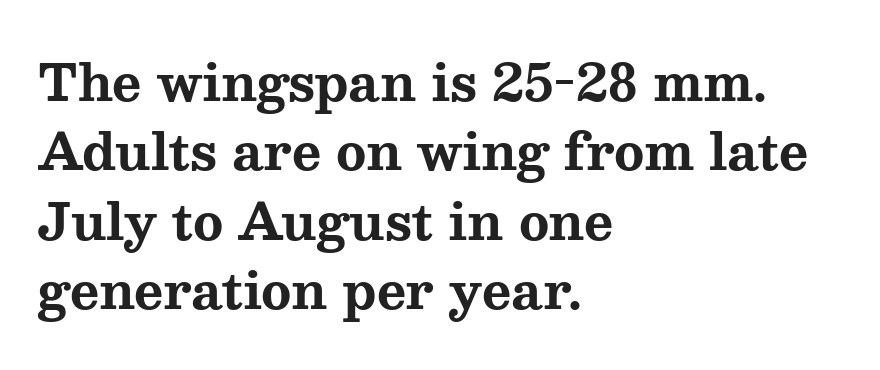
{"serif": "yes", "italic": "no", "bold": "yes", "weight": "bold", "width": "wide", "stroke_contrast": "medium", "x_height": "medium", "monospaced": "no", "underline": "no", "align": "left", "line_spacing": "normal", "line_spacing_ratio": 1.39, "letter_spacing": "normal", "letter_spacing_em": 0.0, "glyph_px": 50}
